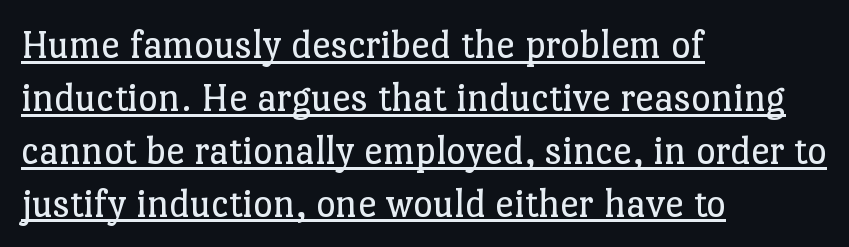
Q: Is the text bold? A: No.
Q: Is the text italic (slanted)? A: No, it is upright.
Q: Is the typeface a serif or a sans-serif typeface? A: Serif.
Q: Is the text underlined? A: Yes.
Q: How is the paragraph aligned? A: Left-aligned.
Q: Is the spacing between letters normal or unusually wide? A: Normal.
Q: Is the spacing between lines tight, normal or loose? A: Normal.
Q: Width (condensed, normal, or wide)? A: Normal.
Q: Stroke contrast? A: Low.
Q: x-height? A: Medium.
Q: Monospaced? A: No.
